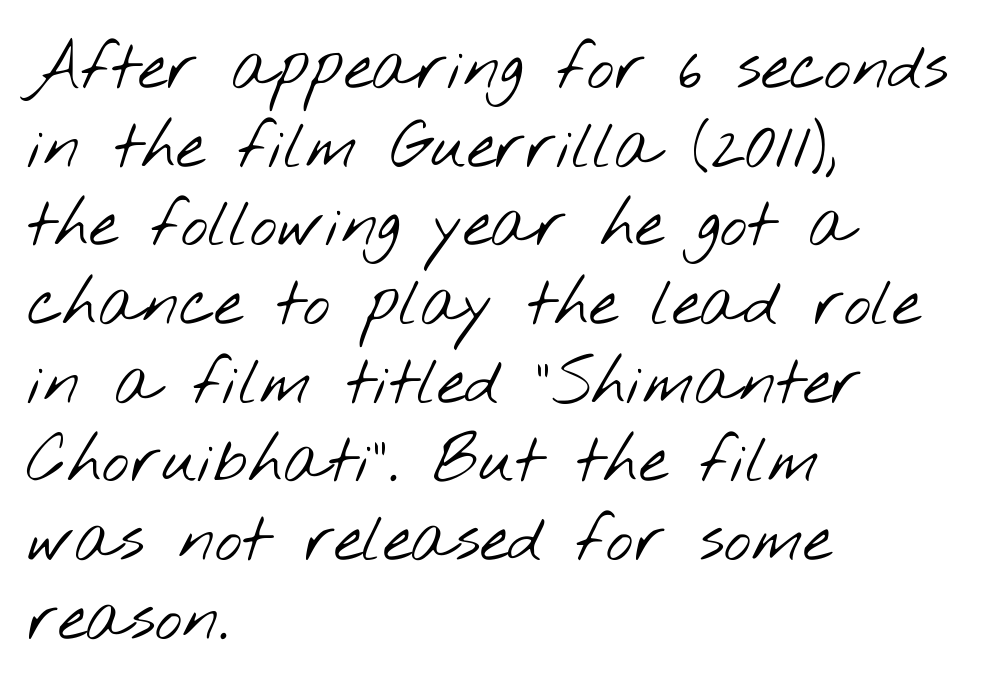
{"serif": "no", "bold": "no", "weight": "light", "width": "wide", "stroke_contrast": "low", "x_height": "small", "monospaced": "no", "underline": "no", "align": "left", "line_spacing_ratio": 1.21, "letter_spacing": "normal", "letter_spacing_em": 0.0, "glyph_px": 65}
